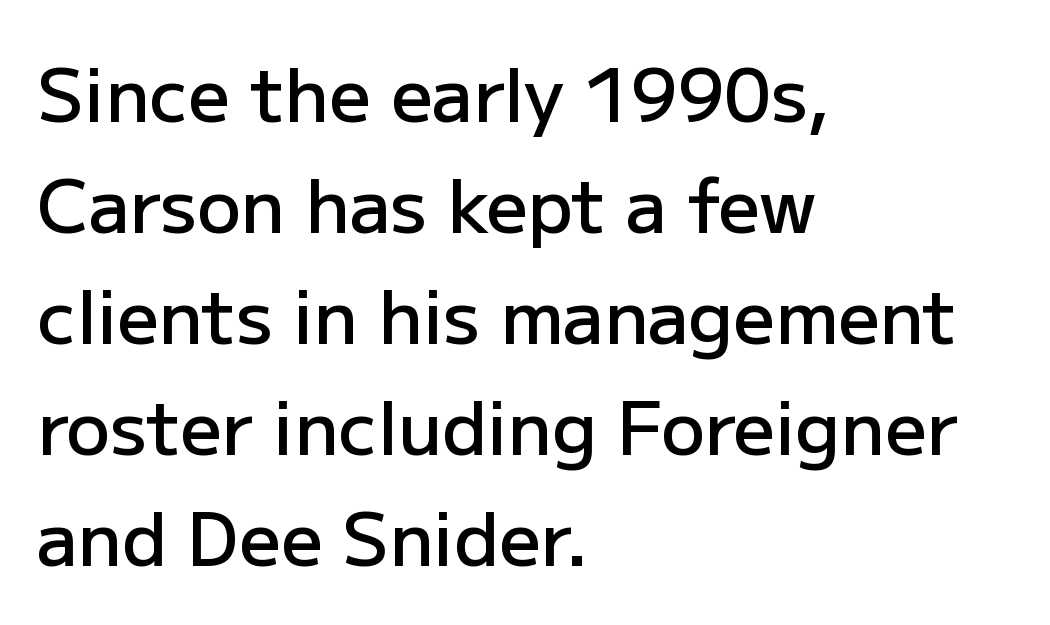
Nothing sits at the stroke ends, so this counts as sans-serif. A semibold gives these letters moderate extra thickness, short of bold. If you drew a line through each stem, it would be perfectly vertical. Note the varied advance widths — an 'i' is clearly narrower than an 'm'.
